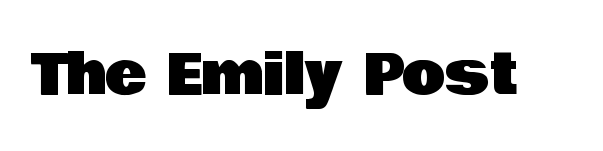
Ascenders rise straight up at ninety degrees. The letters carry no serifs — their stems end cleanly without finishing strokes. Character widths vary here, with narrow letters taking less room than wide ones. Between one letter and the next there's only the usual sliver of space. Has an underline been added? It has not.
